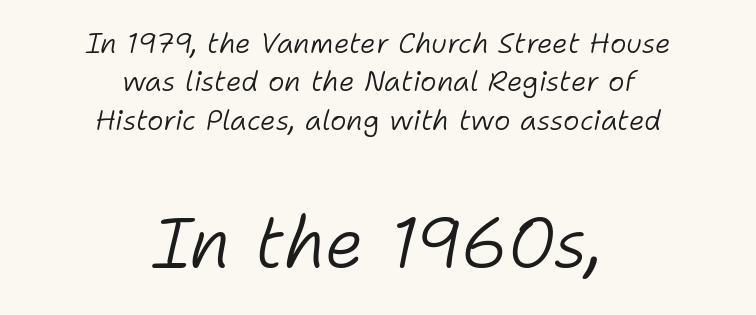
These lines stack symmetrically, like a column narrowing and widening about its center. Notice how descenders clear the ascenders below comfortably — that's standard leading. These lines are rendered in a variable-pitch font. Words float on clear page, feet unadorned.
